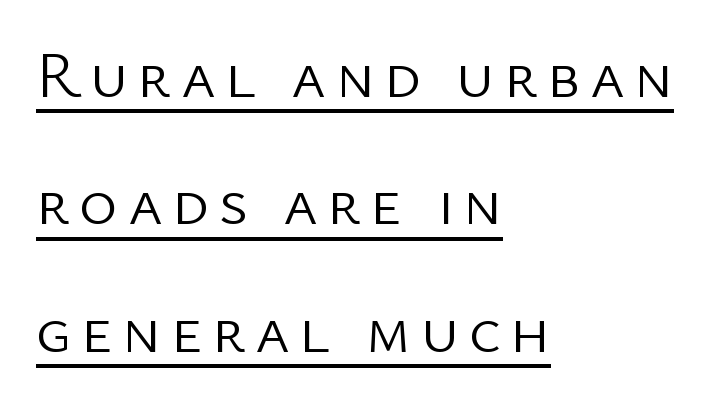
Q: Is the text bold? A: No.
Q: Is the text italic (slanted)? A: No, it is upright.
Q: Is the typeface a serif or a sans-serif typeface? A: Sans-serif.
Q: Is the text underlined? A: Yes.
Q: How is the paragraph aligned? A: Left-aligned.
Q: Is the spacing between lines tight, normal or loose? A: Loose.
Q: Width (condensed, normal, or wide)? A: Normal.
Q: Stroke contrast? A: Low.
Q: x-height? A: Medium.
Q: Monospaced? A: No.
